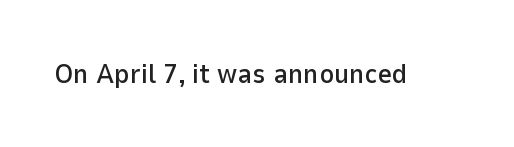
{"serif": "no", "italic": "no", "width": "normal", "stroke_contrast": "low", "x_height": "medium", "monospaced": "no", "underline": "no", "letter_spacing": "normal", "letter_spacing_em": 0.0, "glyph_px": 28}
